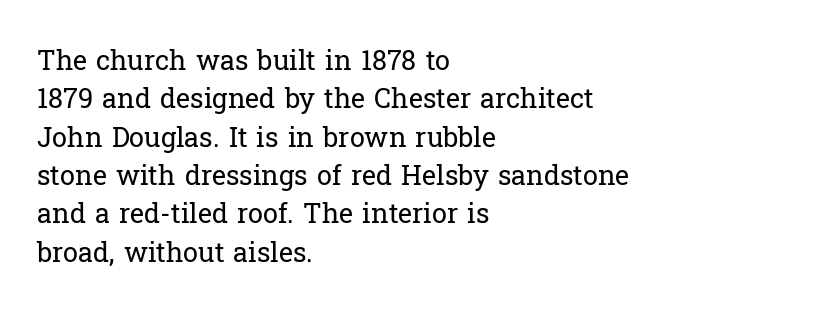
The image shows 27 px text type, upright; set left-aligned, normal line spacing (1.42x), normal letter spacing, not underlined.
